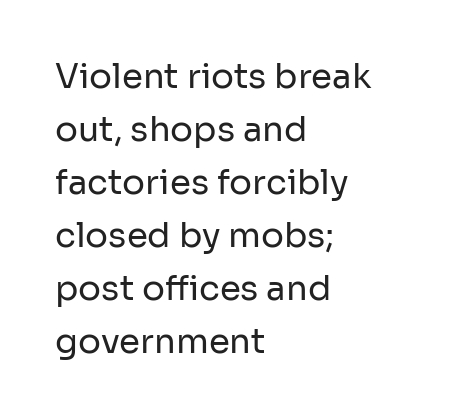
{"serif": "no", "italic": "no", "bold": "no", "weight": "regular", "width": "normal", "stroke_contrast": "low", "x_height": "medium", "monospaced": "no", "underline": "no", "align": "left", "line_spacing": "normal", "line_spacing_ratio": 1.56, "letter_spacing": "normal", "letter_spacing_em": 0.0, "glyph_px": 34}
